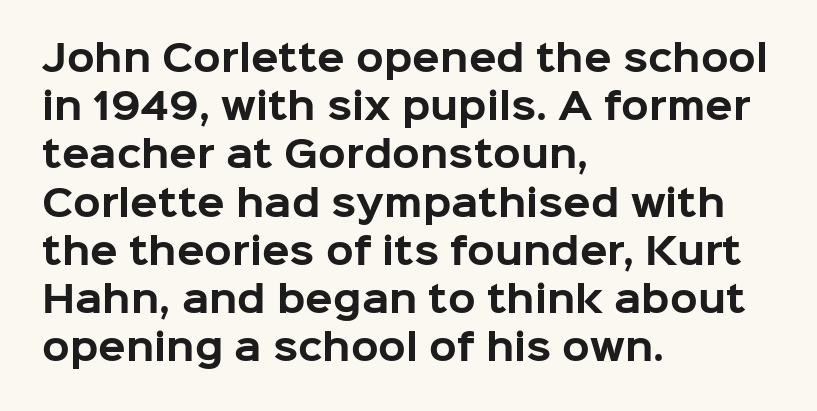
Are there feet on the stems? There aren't — it's a sans. Bold? Absolutely — the strokes are thick and heavy. In CSS terms this would be text-align: left. Quick note: interline space is typical.
